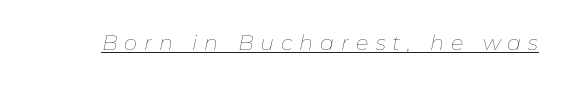
Each line of the rendering has a horizontal stroke beneath the glyphs. Slant detected: the letters are inclined. Letters have the restrained weight of plain body copy at most. The tracking reads as deliberately expanded to a designer's eye.
